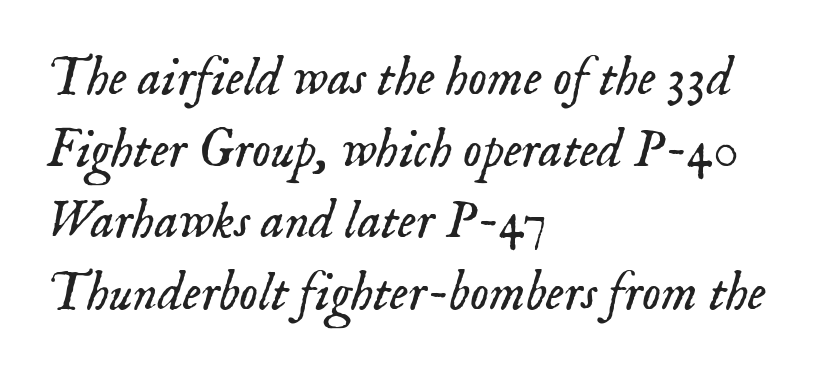
Casual observation: everything's shoved over to the left. The type family on display is of the serif kind. The string is rendered with underlining switched off. A normal amount of white space separates one row of letters from the next. Think of a printed novel: that variable character pitch is what you see here. The whole block is typeset with a tilt.
